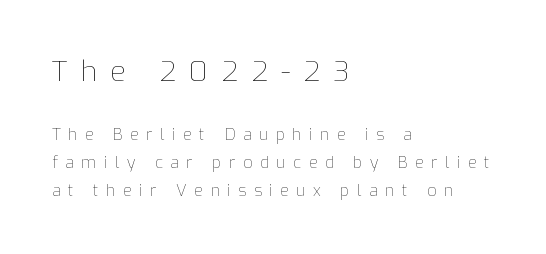
Vertical strokes here are truly vertical. In CSS terms this would be text-align: left. You could not count columns in this text — the font is proportionally spaced. Which of the two is more prominent by size? The first, at the top.
